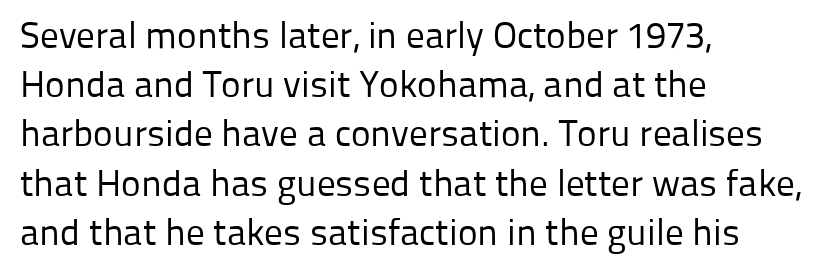
The image shows 37 px regular-weight sans-serif type, upright; set left-aligned, normal line spacing (1.33x), normal letter spacing, not underlined; low stroke contrast and a medium x-height.
